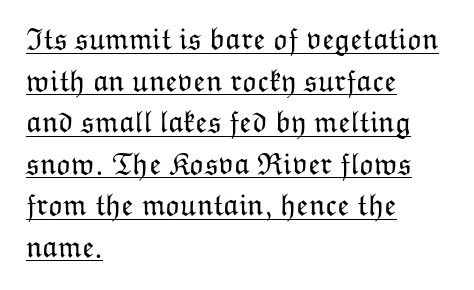
Weight class: somewhere from thin through regular. Students, note that the glyphs here touch the page at normal intervals. Does the lettering tilt? It doesn't — this is upright. Somebody hit Ctrl+U on this one — the words are underlined. Horizontal alignment here is leftward, the default for most running prose.
